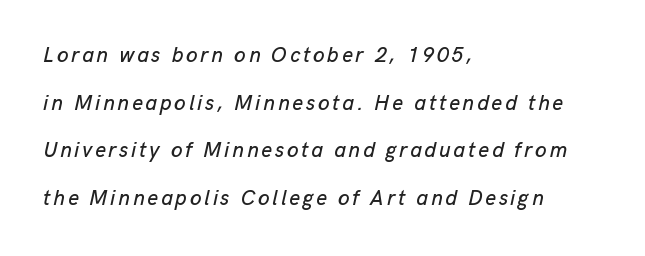
Q: Is the text italic (slanted)? A: Yes, it leans right by about 13 degrees.
Q: Is the text underlined? A: No.
Q: How is the paragraph aligned? A: Left-aligned.
Q: Is the spacing between lines tight, normal or loose? A: Loose.
